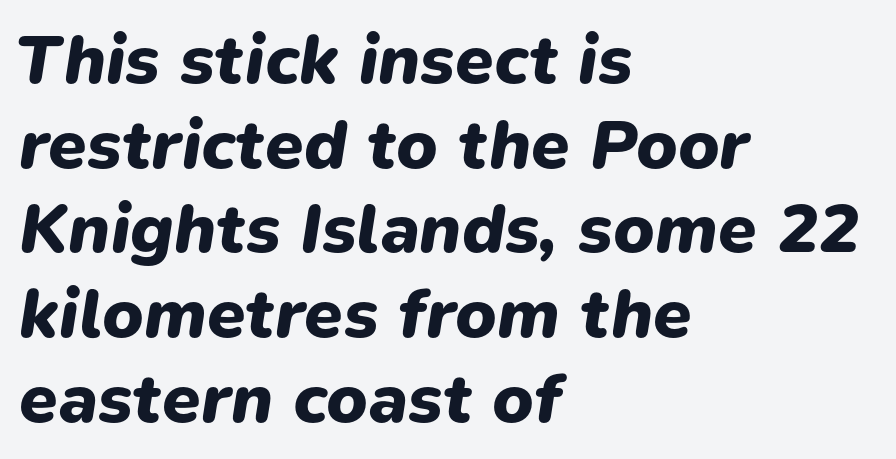
The image shows 70 px heavy type, italic (leaning right); set left-aligned, line spacing 1.21x, normal letter spacing, not underlined; low stroke contrast and a medium x-height.
